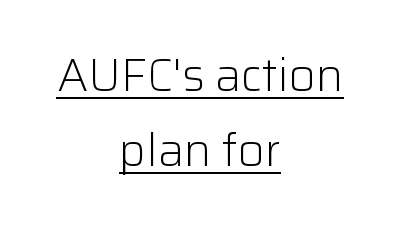
The image shows 46 px light sans-serif type, upright; set centered, normal line spacing (1.63x), normal letter spacing, underlined; low stroke contrast and a medium x-height.
